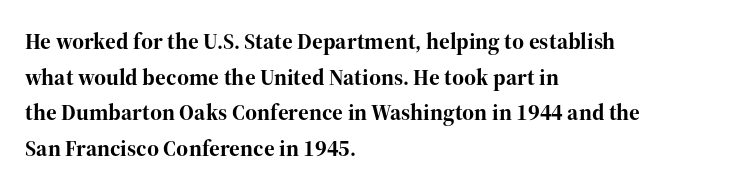
Q: Is the text bold? A: Yes.
Q: Is the text italic (slanted)? A: No, it is upright.
Q: Is the text underlined? A: No.
Q: How is the paragraph aligned? A: Left-aligned.
Q: Is the spacing between letters normal or unusually wide? A: Normal.
Q: Is the spacing between lines tight, normal or loose? A: Normal.
